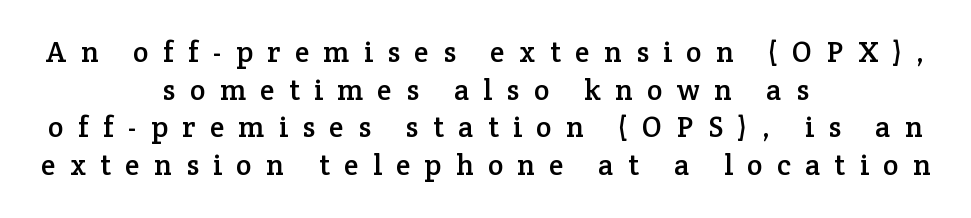
{"serif": "yes", "italic": "no", "width": "normal", "stroke_contrast": "low", "x_height": "medium", "monospaced": "no", "underline": "no", "align": "center", "line_spacing": "normal", "line_spacing_ratio": 1.3, "letter_spacing": "wide", "letter_spacing_em": 0.5, "glyph_px": 29}
